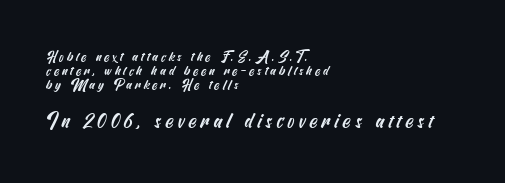
The image shows 21 px text type; set left-aligned, tight line spacing (1.0x), not underlined; the second (bottom) block is 1.5x larger.
